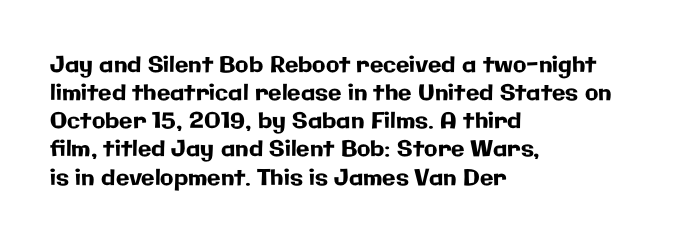
Style check: upright. Decoration check: the copy has no underline. The gaps between neighbouring characters are ordinary and unremarkable. This sample is left-justified, so line endings fall wherever the words run out. The rows are spaced the way most documents space them.
